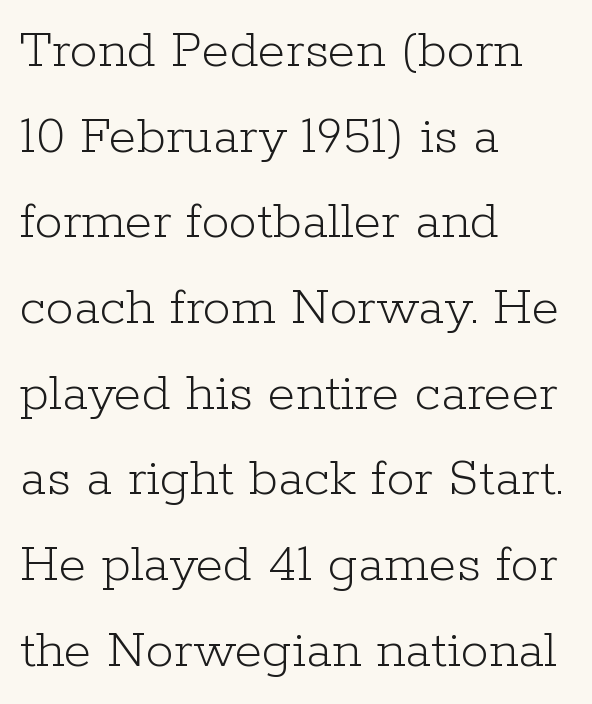
Q: Is the text bold? A: No.
Q: Is the text italic (slanted)? A: No, it is upright.
Q: Is the typeface a serif or a sans-serif typeface? A: Serif.
Q: Is the text underlined? A: No.
Q: How is the paragraph aligned? A: Left-aligned.
Q: Is the spacing between letters normal or unusually wide? A: Normal.
Q: Is the spacing between lines tight, normal or loose? A: Normal.
Q: Width (condensed, normal, or wide)? A: Normal.
Q: Stroke contrast? A: Low.
Q: x-height? A: Medium.
Q: Monospaced? A: No.
